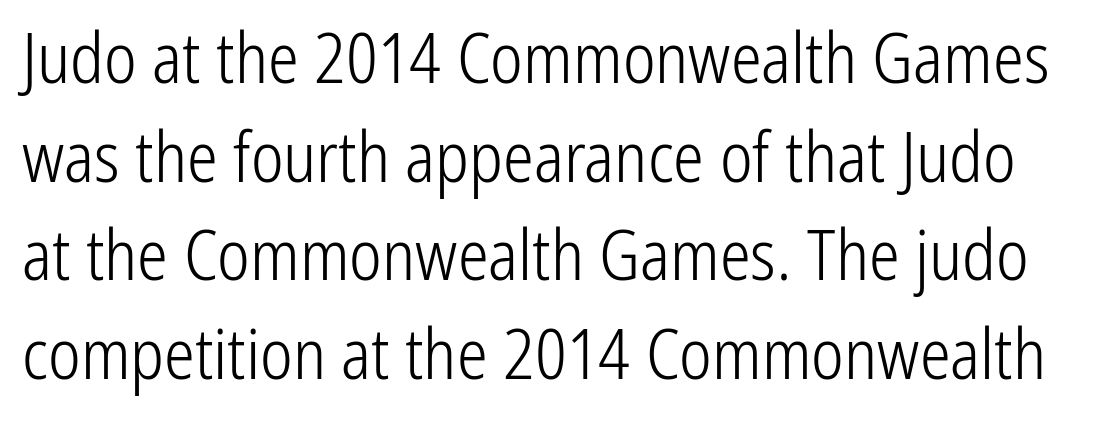
Q: Is the text bold? A: No.
Q: Is the text italic (slanted)? A: No, it is upright.
Q: Is the typeface a serif or a sans-serif typeface? A: Sans-serif.
Q: Is the text underlined? A: No.
Q: Is the spacing between letters normal or unusually wide? A: Normal.
Q: Is the spacing between lines tight, normal or loose? A: Normal.
Q: Width (condensed, normal, or wide)? A: Condensed.
Q: Stroke contrast? A: Low.
Q: x-height? A: Medium.
Q: Monospaced? A: No.
